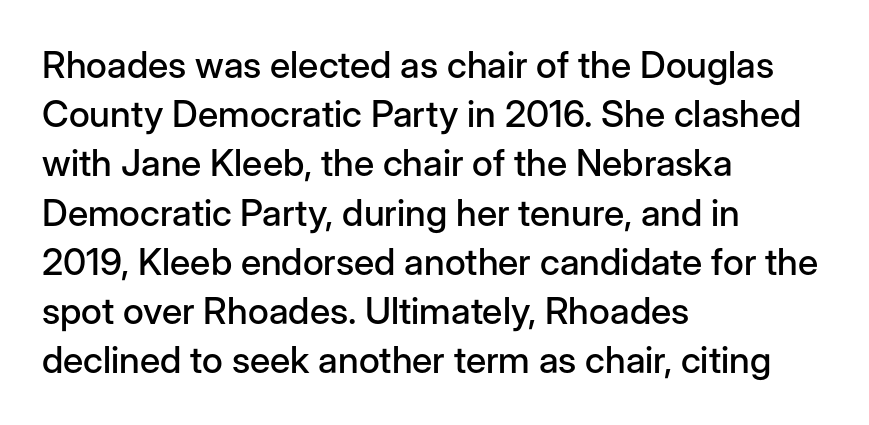
The paragraph has a hard left edge and a soft right edge. The letters advance in unequal steps, a hallmark of proportional type. Honestly, there is no underline to notice here at all. Does extra space separate the letters? No, they use regular spacing. Line spacing here is normal. A sans-serif font was chosen for this passage.
